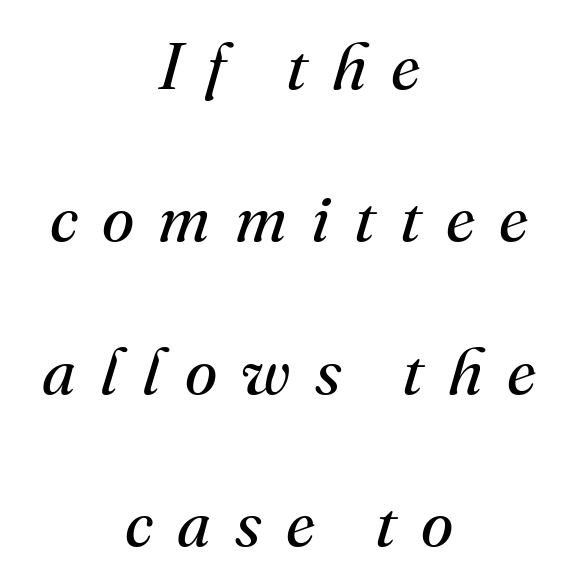
The setting favours the middle, as headings and verse often do. The passage shown is not underscored anywhere. No extra ink here — the face is not bold. I'd call this a serif setting — the letters wear small feet. Spacing verdict: proportional, widths tailored to each character. Tracking here is generous; glyphs stand well apart from one another.
